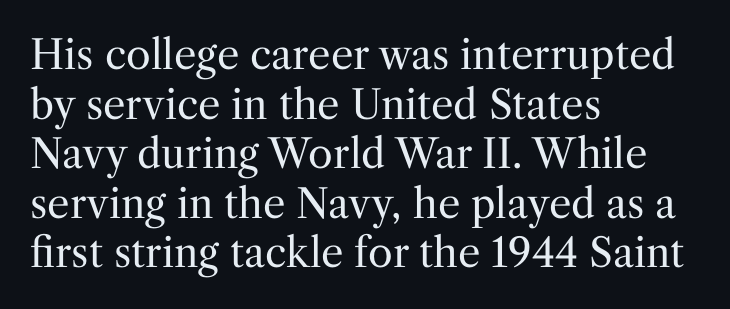
Q: Is the text bold? A: No.
Q: Is the text italic (slanted)? A: No, it is upright.
Q: Is the typeface a serif or a sans-serif typeface? A: Serif.
Q: Is the text underlined? A: No.
Q: How is the paragraph aligned? A: Left-aligned.
Q: Is the spacing between letters normal or unusually wide? A: Normal.
Q: Width (condensed, normal, or wide)? A: Normal.
Q: Stroke contrast? A: Medium.
Q: x-height? A: Medium.
Q: Monospaced? A: No.
